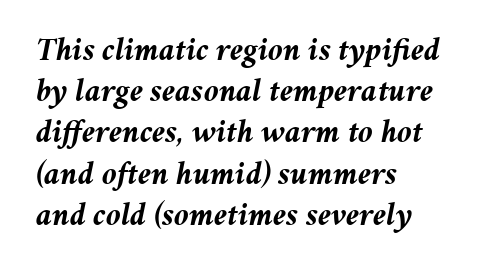
{"italic": "yes", "lean": "right", "slant_degrees": 11, "bold": "yes", "weight": "semibold", "width": "normal", "stroke_contrast": "medium", "x_height": "medium", "monospaced": "no", "underline": "no", "align": "left", "line_spacing": "normal", "line_spacing_ratio": 1.25, "letter_spacing": "normal", "letter_spacing_em": 0.0, "glyph_px": 33}
